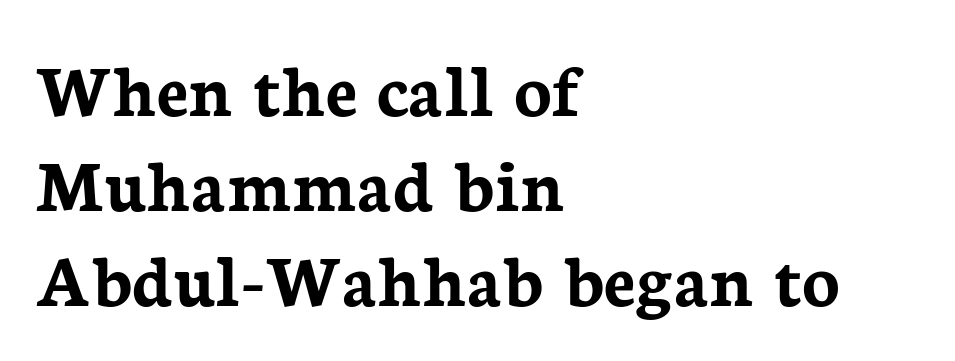
{"serif": "yes", "italic": "no", "bold": "yes", "weight": "semibold", "width": "normal", "stroke_contrast": "low", "x_height": "medium", "monospaced": "no", "underline": "no", "align": "left", "line_spacing_ratio": 1.22, "letter_spacing": "normal", "letter_spacing_em": 0.0, "glyph_px": 78}
